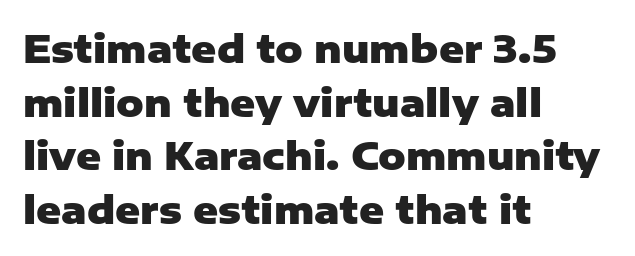
The image shows 38 px heavy sans-serif type, upright; set left-aligned, normal line spacing (1.41x), normal letter spacing, not underlined; low stroke contrast and a medium x-height.
